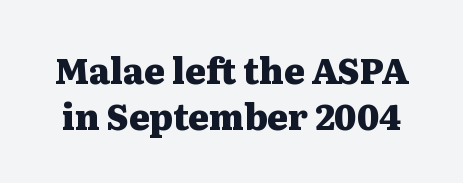
Q: Is the text bold? A: Yes.
Q: Is the text italic (slanted)? A: No, it is upright.
Q: Is the typeface a serif or a sans-serif typeface? A: Serif.
Q: Is the text underlined? A: No.
Q: Is the spacing between letters normal or unusually wide? A: Normal.
Q: Is the spacing between lines tight, normal or loose? A: Normal.
Q: Width (condensed, normal, or wide)? A: Wide.
Q: Stroke contrast? A: Medium.
Q: x-height? A: Medium.
Q: Monospaced? A: No.
